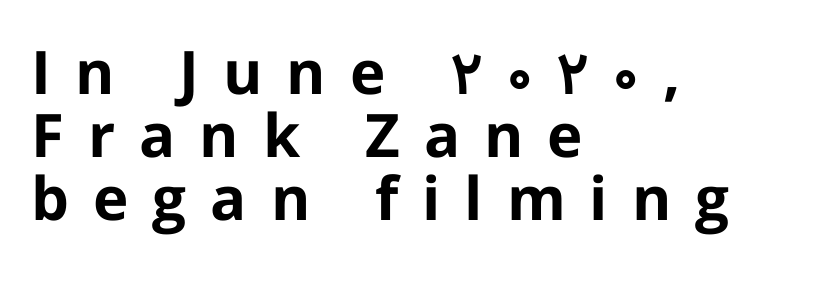
Q: Is the text bold? A: Yes.
Q: Is the text italic (slanted)? A: No, it is upright.
Q: Is the typeface a serif or a sans-serif typeface? A: Sans-serif.
Q: Is the text underlined? A: No.
Q: How is the paragraph aligned? A: Left-aligned.
Q: Is the spacing between letters normal or unusually wide? A: Unusually wide.
Q: Is the spacing between lines tight, normal or loose? A: Tight.
Q: Width (condensed, normal, or wide)? A: Normal.
Q: Stroke contrast? A: Low.
Q: x-height? A: Medium.
Q: Monospaced? A: No.
